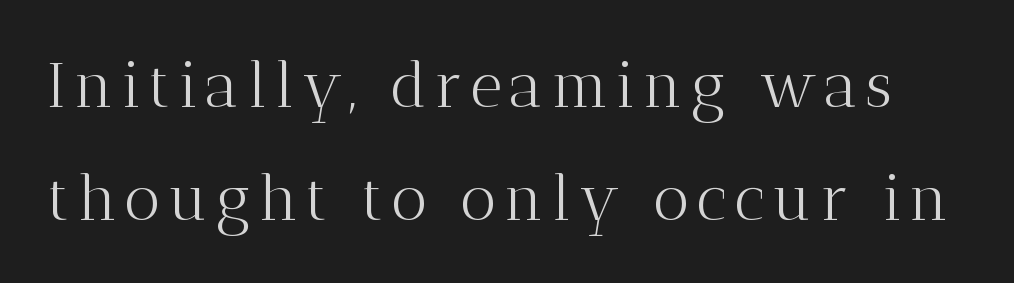
Q: Is the text bold? A: No.
Q: Is the text italic (slanted)? A: No, it is upright.
Q: Is the typeface a serif or a sans-serif typeface? A: Serif.
Q: Is the text underlined? A: No.
Q: Width (condensed, normal, or wide)? A: Normal.
Q: Stroke contrast? A: Medium.
Q: x-height? A: Medium.
Q: Monospaced? A: No.
